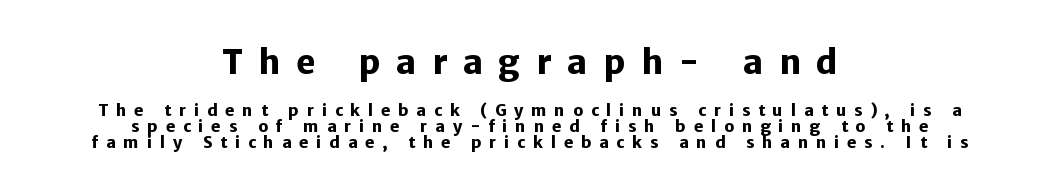
Q: Is the text bold? A: Yes.
Q: Is the text italic (slanted)? A: No, it is upright.
Q: Is the typeface a serif or a sans-serif typeface? A: Sans-serif.
Q: Is the text underlined? A: No.
Q: How is the paragraph aligned? A: Centered.
Q: Is the spacing between letters normal or unusually wide? A: Unusually wide.
Q: Is the spacing between lines tight, normal or loose? A: Tight.
Q: Which block of text is set in a larger size, the first (top) or the second (bottom)? A: The first (top) one.
Q: Width (condensed, normal, or wide)? A: Normal.
Q: Stroke contrast? A: Low.
Q: x-height? A: Medium.
Q: Monospaced? A: No.
